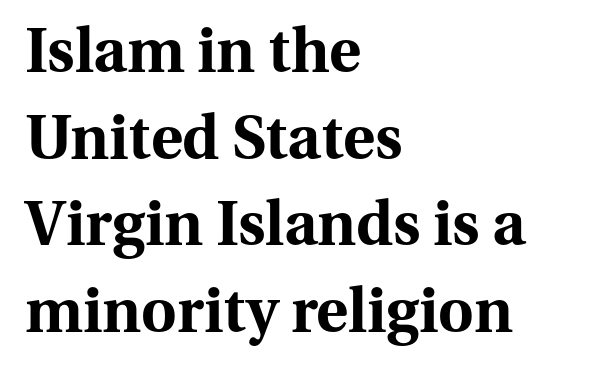
Horizontal alignment here is leftward, the default for most running prose. The typesetting leans heavy: a genuine bold. When letters stand straight like this, we call the style roman or upright. This sample uses a serif face.
